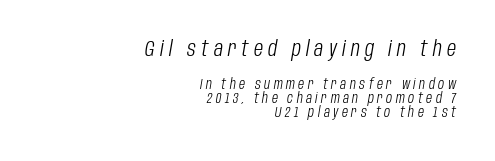
Q: Is the text bold? A: No.
Q: Is the text italic (slanted)? A: Yes, it leans right by about 10 degrees.
Q: Is the text underlined? A: No.
Q: How is the paragraph aligned? A: Right-aligned.
Q: Is the spacing between letters normal or unusually wide? A: Unusually wide.
Q: Is the spacing between lines tight, normal or loose? A: Tight.
Q: Which block of text is set in a larger size, the first (top) or the second (bottom)? A: The first (top) one.
